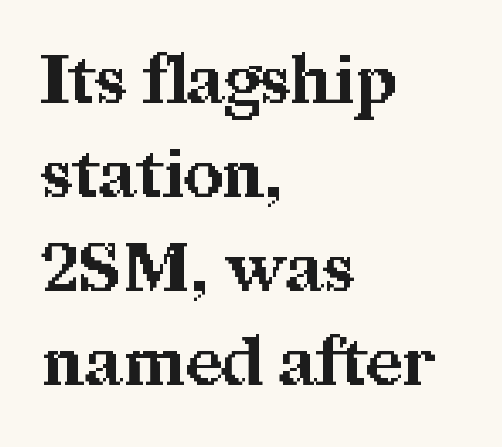
Q: Is the text bold? A: Yes.
Q: Is the text italic (slanted)? A: No, it is upright.
Q: Is the typeface a serif or a sans-serif typeface? A: Serif.
Q: Is the text underlined? A: No.
Q: How is the paragraph aligned? A: Left-aligned.
Q: Is the spacing between letters normal or unusually wide? A: Normal.
Q: Is the spacing between lines tight, normal or loose? A: Normal.
Q: Width (condensed, normal, or wide)? A: Normal.
Q: Stroke contrast? A: Medium.
Q: x-height? A: Medium.
Q: Monospaced? A: No.
